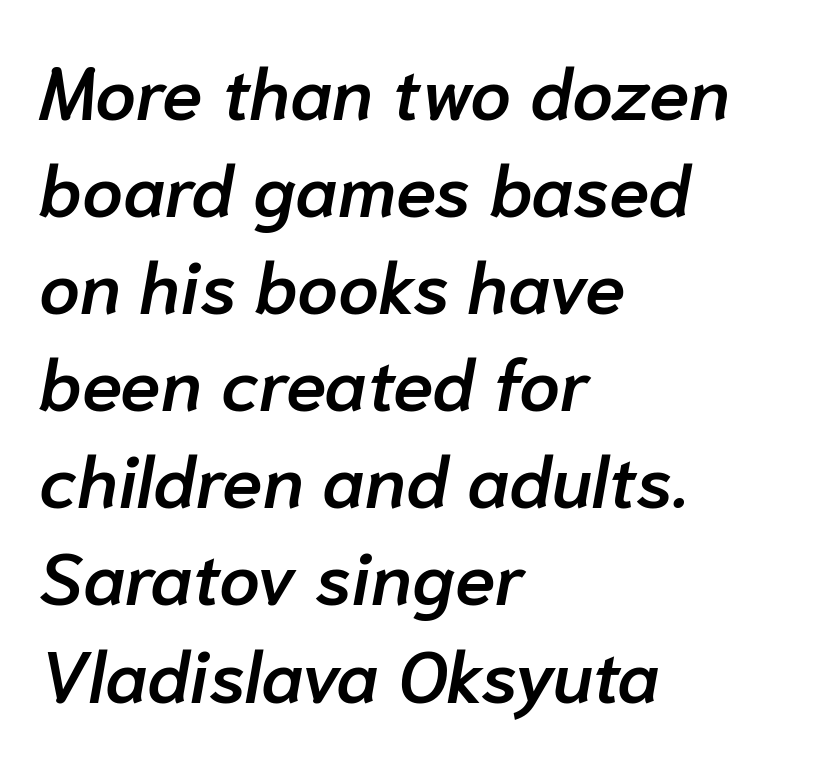
The typesetting leans somewhat heavy: a semibold. Compared with typical body copy, the letter spacing here is the same. The lines in this sample share a left origin and differ only in where they stop. The passage shown leans; its letterforms are oblique. The rendering uses natural spacing where letterforms have individual widths. Is there much room between lines? A standard amount, neither cramped nor airy.
